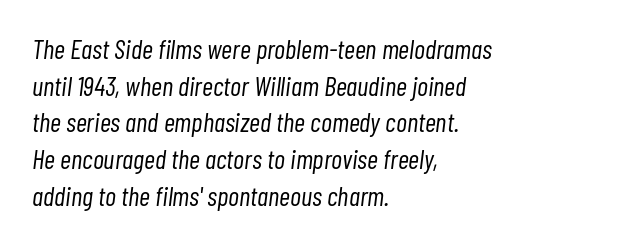
Short note: letters normally spaced. Casual observation: everything's shoved over to the left. A bare baseline throughout the passage. Stem width sits at or under what a default text font uses. An italicized treatment has been applied to the whole sample.
